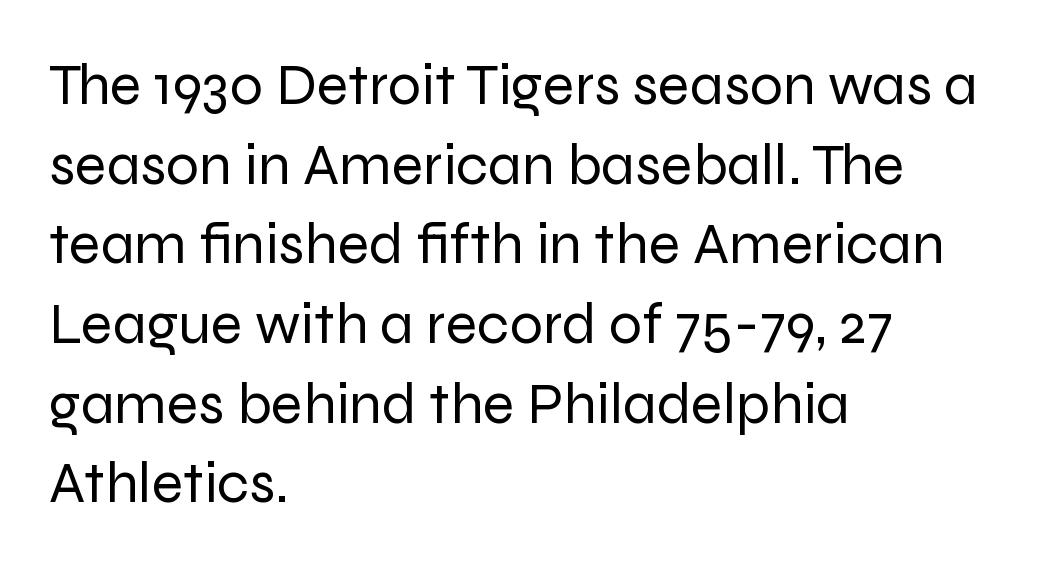
Q: Is the text bold? A: No.
Q: Is the text italic (slanted)? A: No, it is upright.
Q: Is the typeface a serif or a sans-serif typeface? A: Sans-serif.
Q: Is the text underlined? A: No.
Q: How is the paragraph aligned? A: Left-aligned.
Q: Is the spacing between letters normal or unusually wide? A: Normal.
Q: Is the spacing between lines tight, normal or loose? A: Normal.
Q: Width (condensed, normal, or wide)? A: Normal.
Q: Stroke contrast? A: Low.
Q: x-height? A: Medium.
Q: Monospaced? A: No.
